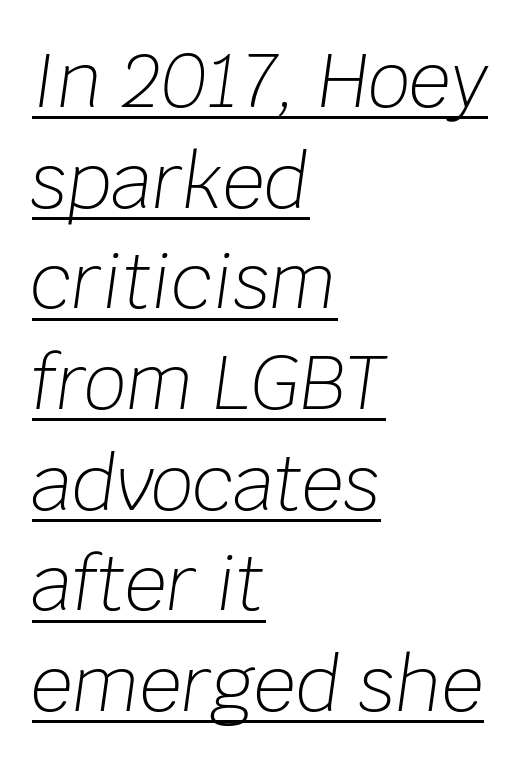
{"italic": "yes", "lean": "right", "slant_degrees": 8, "bold": "no", "weight": "light", "width": "normal", "stroke_contrast": "low", "x_height": "large", "monospaced": "no", "underline": "yes", "align": "left", "line_spacing": "normal", "line_spacing_ratio": 1.36, "letter_spacing": "normal", "letter_spacing_em": 0.0, "glyph_px": 74}
